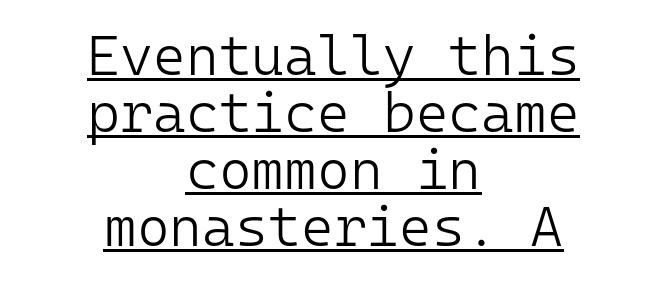
Q: Is the text bold? A: No.
Q: Is the text italic (slanted)? A: No, it is upright.
Q: Is the typeface a serif or a sans-serif typeface? A: Sans-serif.
Q: Is the text underlined? A: Yes.
Q: How is the paragraph aligned? A: Centered.
Q: Is the spacing between letters normal or unusually wide? A: Normal.
Q: Is the spacing between lines tight, normal or loose? A: Tight.
Q: Width (condensed, normal, or wide)? A: Normal.
Q: Stroke contrast? A: Low.
Q: x-height? A: Medium.
Q: Monospaced? A: Yes.
